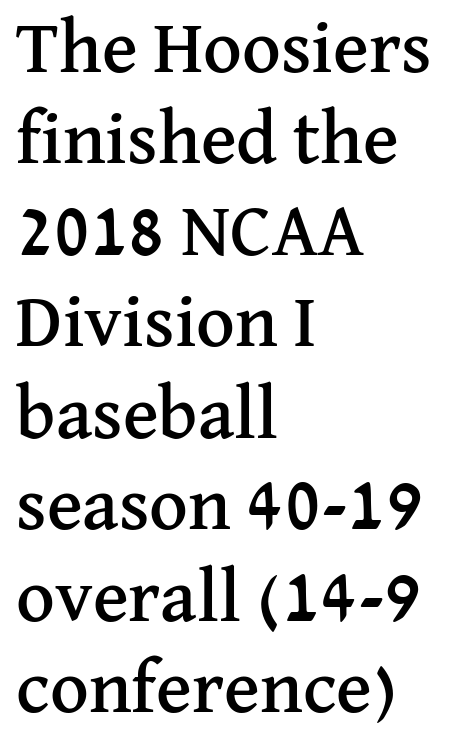
{"serif": "yes", "italic": "no", "width": "normal", "stroke_contrast": "medium", "x_height": "medium", "monospaced": "no", "underline": "no", "align": "left", "line_spacing_ratio": 1.22, "letter_spacing": "normal", "letter_spacing_em": 0.0, "glyph_px": 75}
